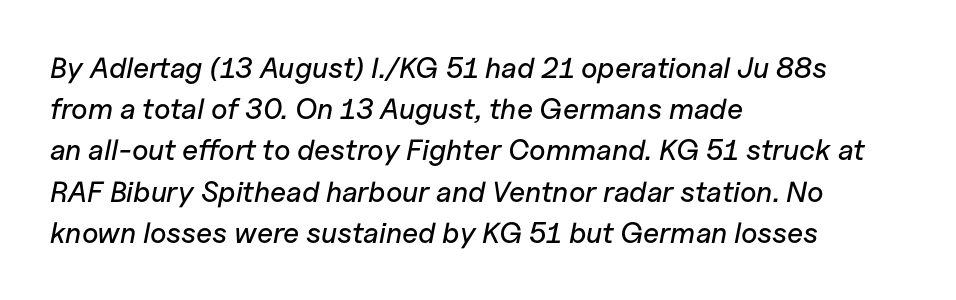
Q: Is the text italic (slanted)? A: Yes, it leans right by about 11 degrees.
Q: Is the text underlined? A: No.
Q: How is the paragraph aligned? A: Left-aligned.
Q: Is the spacing between letters normal or unusually wide? A: Normal.
Q: Is the spacing between lines tight, normal or loose? A: Normal.
Q: Width (condensed, normal, or wide)? A: Normal.
Q: Stroke contrast? A: Low.
Q: x-height? A: Medium.
Q: Monospaced? A: No.
